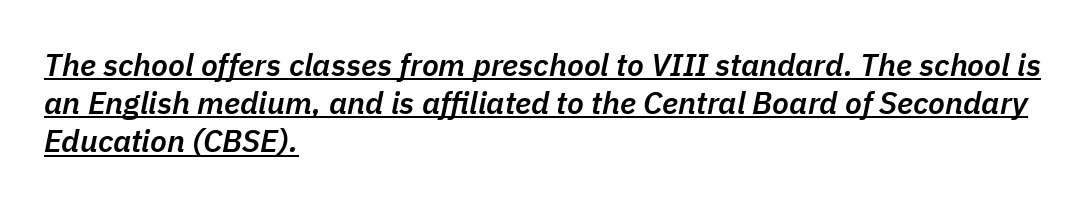
{"italic": "yes", "lean": "right", "slant_degrees": 11, "bold": "semi", "weight": "semibold", "width": "normal", "stroke_contrast": "low", "x_height": "medium", "monospaced": "no", "underline": "yes", "align": "left", "line_spacing_ratio": 1.23, "letter_spacing": "normal", "letter_spacing_em": 0.0, "glyph_px": 31}
